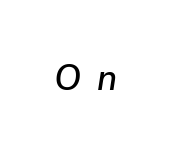
The image shows 35 px text type, italic (leaning right); set unusually wide letter spacing (+0.46 em), not underlined; low stroke contrast and a medium x-height.
